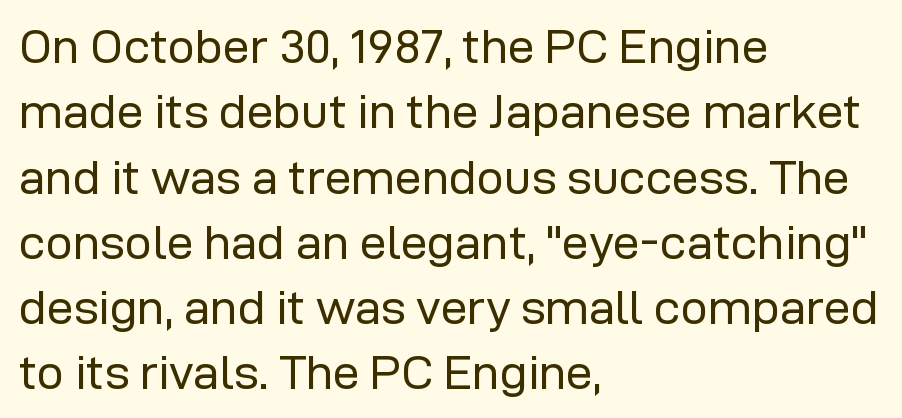
{"serif": "no", "italic": "no", "bold": "no", "weight": "regular", "width": "normal", "stroke_contrast": "low", "x_height": "medium", "monospaced": "no", "underline": "no", "align": "left", "line_spacing": "normal", "line_spacing_ratio": 1.36, "letter_spacing": "normal", "letter_spacing_em": 0.0, "glyph_px": 48}
